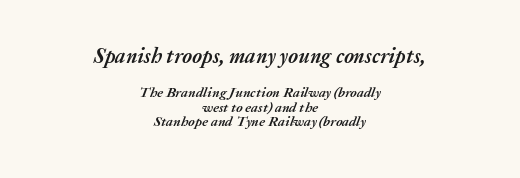
Q: Is the text bold? A: Yes.
Q: Is the text italic (slanted)? A: Yes, it leans right by about 20 degrees.
Q: Is the text underlined? A: No.
Q: How is the paragraph aligned? A: Centered.
Q: Is the spacing between letters normal or unusually wide? A: Normal.
Q: Is the spacing between lines tight, normal or loose? A: Tight.
Q: Which block of text is set in a larger size, the first (top) or the second (bottom)? A: The first (top) one.
